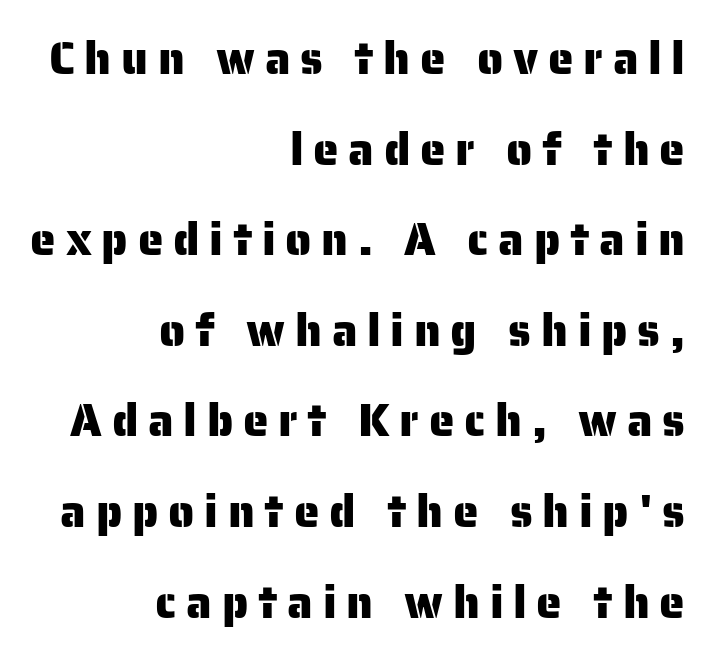
The image shows 46 px sans-serif type, upright; set right-aligned, loose line spacing (1.97x), unusually wide letter spacing (+0.21 em), not underlined; low stroke contrast and a medium x-height.
